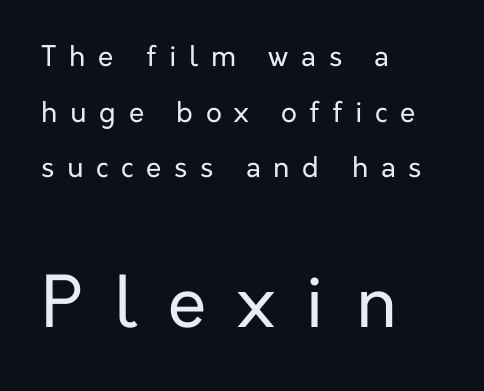
Q: Is the text bold? A: No.
Q: Is the text italic (slanted)? A: No, it is upright.
Q: Is the typeface a serif or a sans-serif typeface? A: Sans-serif.
Q: Is the text underlined? A: No.
Q: How is the paragraph aligned? A: Left-aligned.
Q: Is the spacing between letters normal or unusually wide? A: Unusually wide.
Q: Is the spacing between lines tight, normal or loose? A: Loose.
Q: Which block of text is set in a larger size, the first (top) or the second (bottom)? A: The second (bottom) one.
Q: Width (condensed, normal, or wide)? A: Normal.
Q: Stroke contrast? A: Low.
Q: x-height? A: Medium.
Q: Monospaced? A: No.
